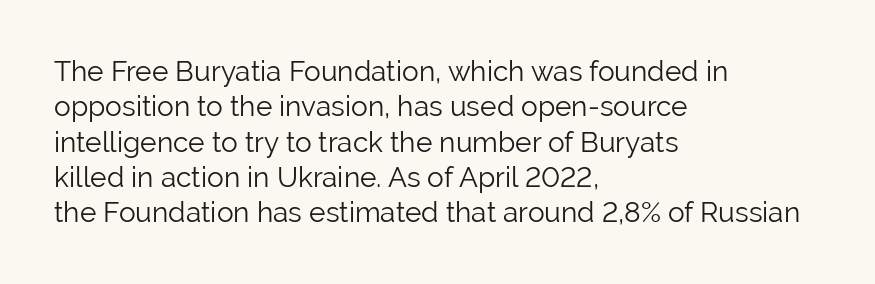
Spacing between characters is what you'd get straight out of the box. This block has exactly the height ordinary leading produces. The letterforms sit at book weight or below. Posture: upright roman. The rendering uses natural spacing where letterforms have individual widths. Quick note: underline off.
